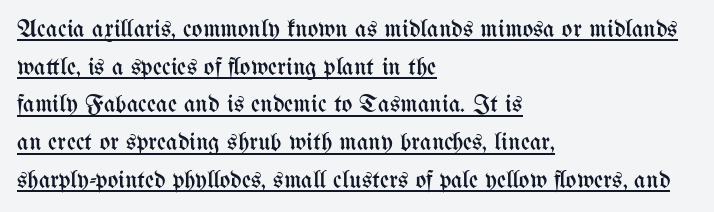
Notice how the stems are strictly vertical — no italics here. Weight: regular or lighter. The ragged edge is on the right, which tells us the setting is flush left. The rendered words wear a rule along their underside. Caption: standard tracking, unaltered. Notice how descenders clear the ascenders below comfortably — that's standard leading.
